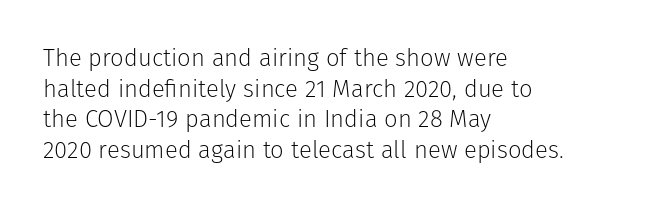
{"italic": "no", "bold": "no", "underline": "no", "align": "left", "line_spacing": "normal", "line_spacing_ratio": 1.28, "letter_spacing": "normal", "letter_spacing_em": 0.0, "glyph_px": 24}
